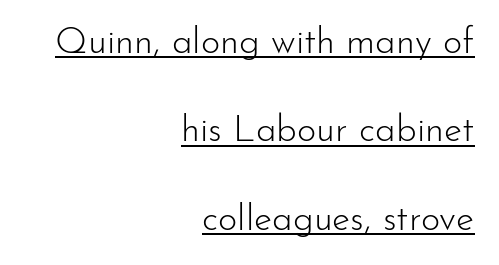
Q: Is the text bold? A: No.
Q: Is the text italic (slanted)? A: No, it is upright.
Q: Is the typeface a serif or a sans-serif typeface? A: Sans-serif.
Q: Is the text underlined? A: Yes.
Q: How is the paragraph aligned? A: Right-aligned.
Q: Is the spacing between letters normal or unusually wide? A: Normal.
Q: Is the spacing between lines tight, normal or loose? A: Loose.
Q: Width (condensed, normal, or wide)? A: Normal.
Q: Stroke contrast? A: Low.
Q: x-height? A: Small.
Q: Monospaced? A: No.
